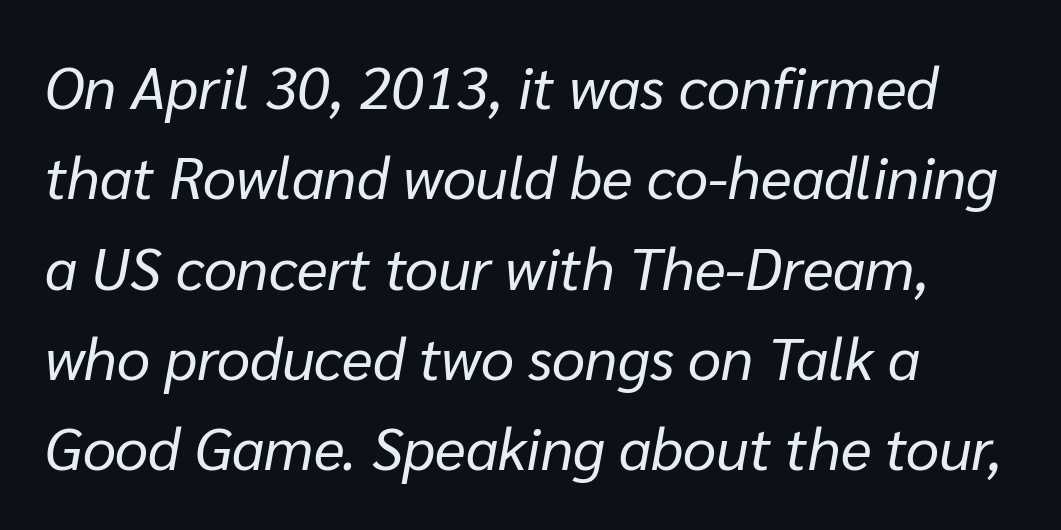
{"italic": "yes", "lean": "right", "slant_degrees": 10, "bold": "no", "weight": "regular", "width": "normal", "stroke_contrast": "low", "x_height": "medium", "monospaced": "no", "underline": "no", "line_spacing": "normal", "line_spacing_ratio": 1.53, "letter_spacing": "normal", "letter_spacing_em": 0.0, "glyph_px": 59}
